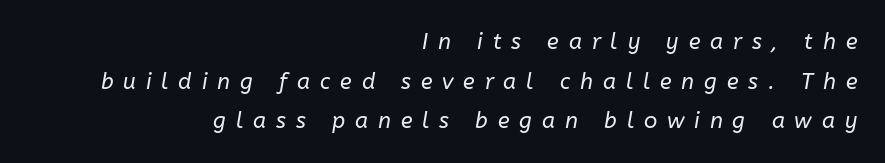
Q: Is the text bold? A: No.
Q: Is the text italic (slanted)? A: Yes, it leans right by about 10 degrees.
Q: Is the text underlined? A: No.
Q: How is the paragraph aligned? A: Right-aligned.
Q: Is the spacing between letters normal or unusually wide? A: Unusually wide.
